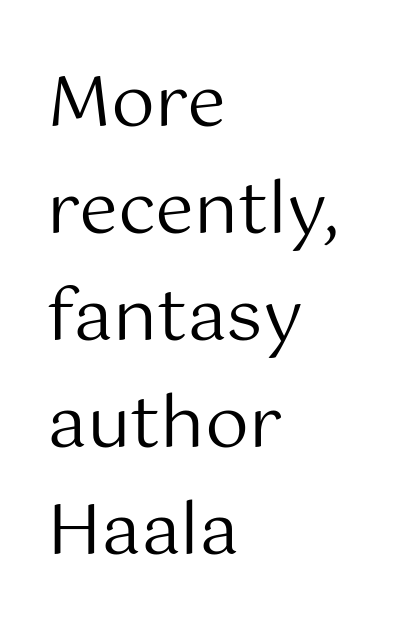
Q: Is the text bold? A: No.
Q: Is the text italic (slanted)? A: No, it is upright.
Q: Is the typeface a serif or a sans-serif typeface? A: Sans-serif.
Q: Is the text underlined? A: No.
Q: How is the paragraph aligned? A: Left-aligned.
Q: Is the spacing between letters normal or unusually wide? A: Normal.
Q: Is the spacing between lines tight, normal or loose? A: Normal.
Q: Width (condensed, normal, or wide)? A: Normal.
Q: Stroke contrast? A: Medium.
Q: x-height? A: Medium.
Q: Monospaced? A: No.
